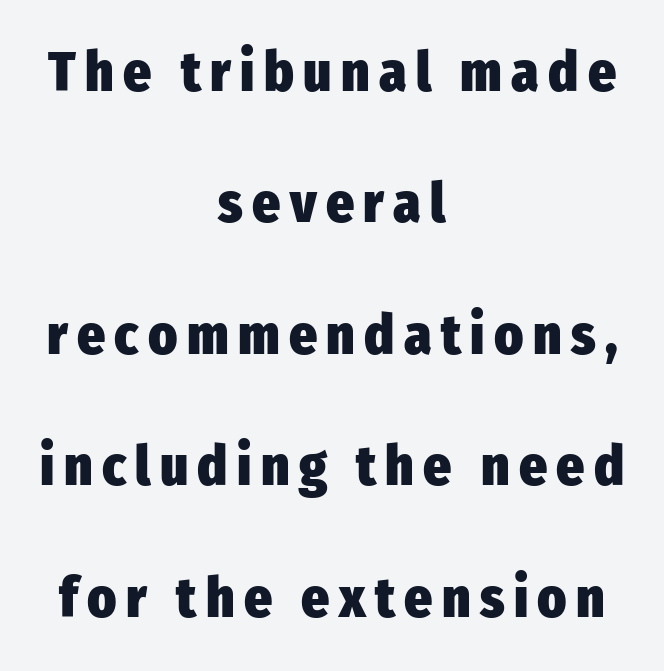
In terms of leading, this rendering errs on the spacious side. This is the regular roman posture of the typeface. Each row of text sits above clean, open space. Serifs: no, the terminals of the letterforms are clean. Do the characters align in a grid? No, the font is proportional. Is the type bold? Yes — the strokes are clearly thick and heavy.
